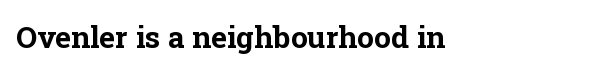
Horizontally, the lines are justified to the leading edge only. How heavy is the stroke? Heavy — this is a bold. The foot of each line stays bare and open. Character widths vary here, with narrow letters taking less room than wide ones. Characters follow at the spacing the type designer built in.
